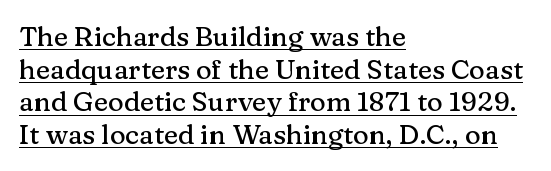
A rule runs beneath these lines of type. Rendered with straight, roman letterforms. Between one letter and the next there's only the usual sliver of space. One-word summary of the alignment: left.
